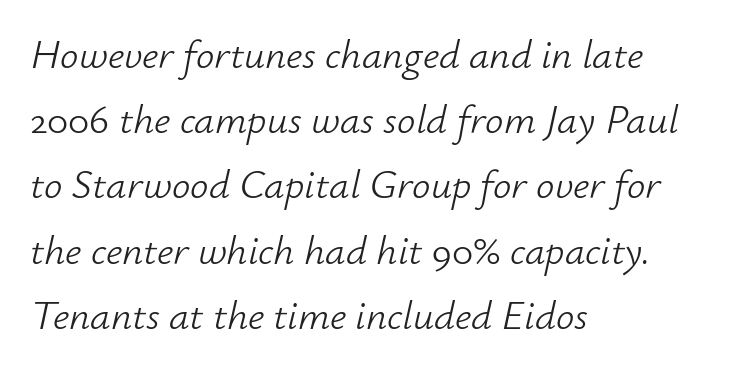
The image shows 41 px light type, italic (leaning right); set left-aligned, normal line spacing (1.59x), normal letter spacing, not underlined; low stroke contrast and a small x-height.
